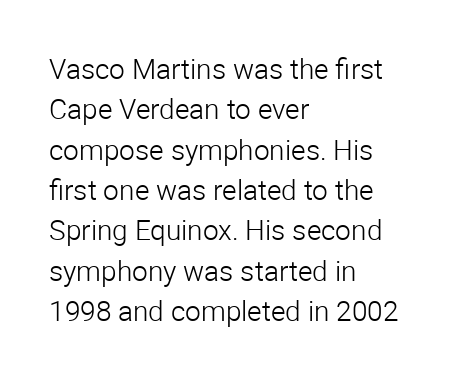
Style check: upright. Font category for this specimen: sans-serif. Regarding leading, the lines here are spaced in the standard way. Stroke thickness stays within the range of a standard reading face or lighter. The lines are quadded left.
